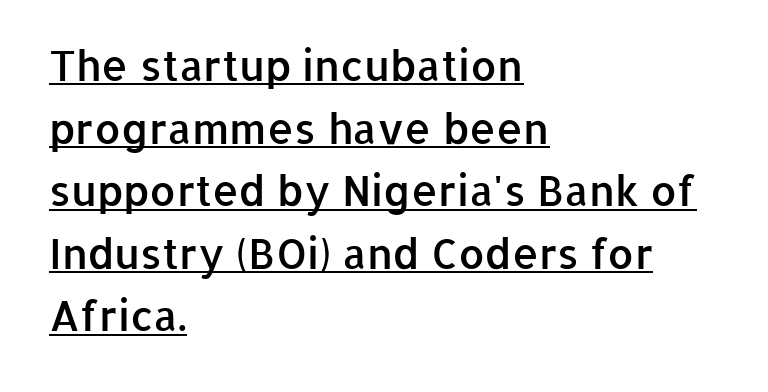
{"serif": "no", "italic": "no", "bold": "semi", "weight": "semibold", "width": "normal", "stroke_contrast": "low", "x_height": "medium", "monospaced": "no", "underline": "yes", "align": "left", "line_spacing": "normal", "line_spacing_ratio": 1.49, "letter_spacing": "normal", "letter_spacing_em": 0.0, "glyph_px": 42}
